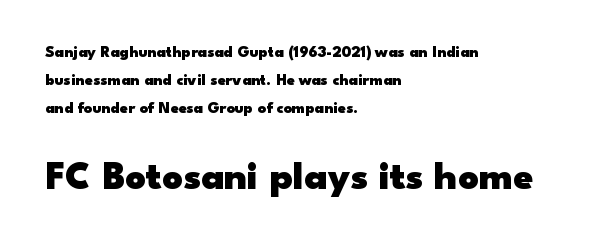
Q: Is the text bold? A: Yes.
Q: Is the text italic (slanted)? A: No, it is upright.
Q: Is the typeface a serif or a sans-serif typeface? A: Sans-serif.
Q: Is the text underlined? A: No.
Q: How is the paragraph aligned? A: Left-aligned.
Q: Is the spacing between letters normal or unusually wide? A: Normal.
Q: Which block of text is set in a larger size, the first (top) or the second (bottom)? A: The second (bottom) one.
Q: Width (condensed, normal, or wide)? A: Wide.
Q: Stroke contrast? A: Low.
Q: x-height? A: Small.
Q: Monospaced? A: No.
